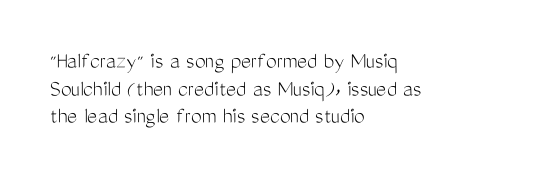
Q: Is the text bold? A: No.
Q: Is the text italic (slanted)? A: No, it is upright.
Q: Is the text underlined? A: No.
Q: How is the paragraph aligned? A: Left-aligned.
Q: Is the spacing between letters normal or unusually wide? A: Normal.
Q: Is the spacing between lines tight, normal or loose? A: Tight.
